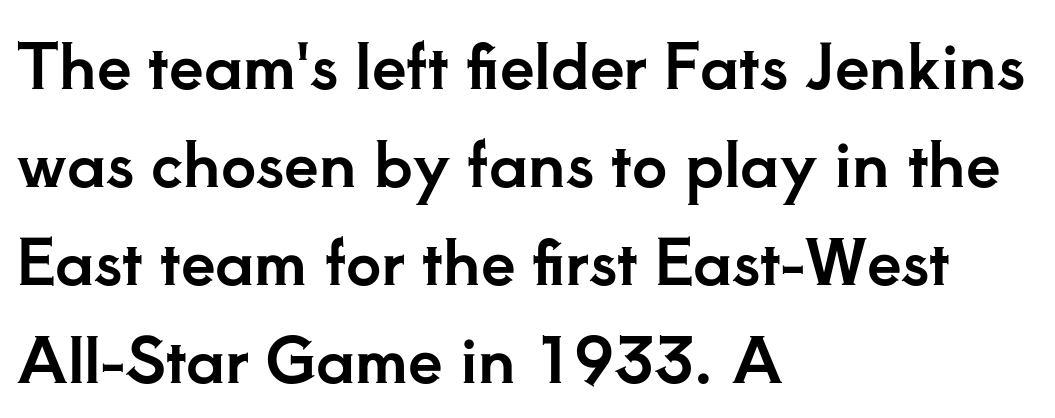
Q: Is the text italic (slanted)? A: No, it is upright.
Q: Is the typeface a serif or a sans-serif typeface? A: Serif.
Q: Is the text underlined? A: No.
Q: How is the paragraph aligned? A: Left-aligned.
Q: Is the spacing between letters normal or unusually wide? A: Normal.
Q: Is the spacing between lines tight, normal or loose? A: Normal.
Q: Width (condensed, normal, or wide)? A: Normal.
Q: Stroke contrast? A: Low.
Q: x-height? A: Small.
Q: Monospaced? A: No.
